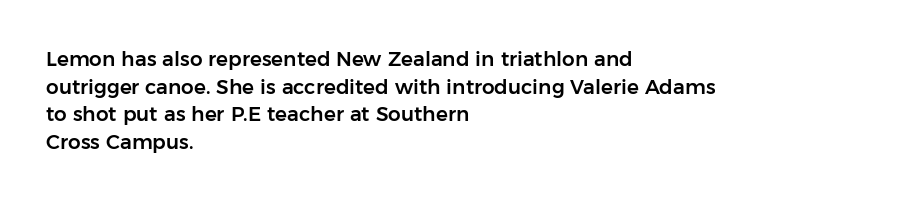
Q: Is the text italic (slanted)? A: No, it is upright.
Q: Is the text underlined? A: No.
Q: How is the paragraph aligned? A: Left-aligned.
Q: Is the spacing between letters normal or unusually wide? A: Normal.
Q: Is the spacing between lines tight, normal or loose? A: Normal.
